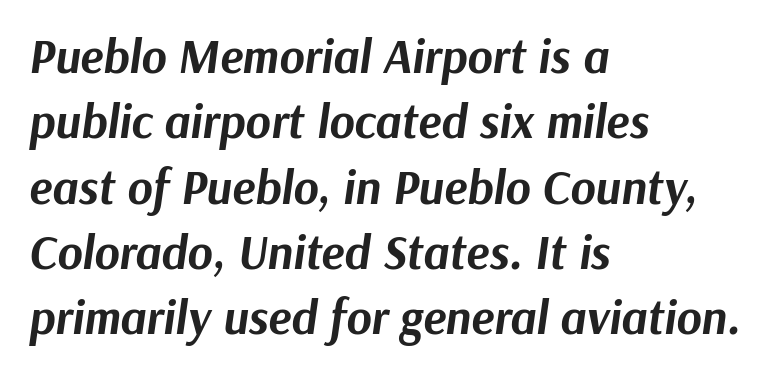
Q: Is the text bold? A: Yes.
Q: Is the text italic (slanted)? A: Yes, it leans right by about 9 degrees.
Q: Is the text underlined? A: No.
Q: How is the paragraph aligned? A: Left-aligned.
Q: Is the spacing between letters normal or unusually wide? A: Normal.
Q: Is the spacing between lines tight, normal or loose? A: Normal.
Q: Width (condensed, normal, or wide)? A: Normal.
Q: Stroke contrast? A: Medium.
Q: x-height? A: Medium.
Q: Monospaced? A: No.
